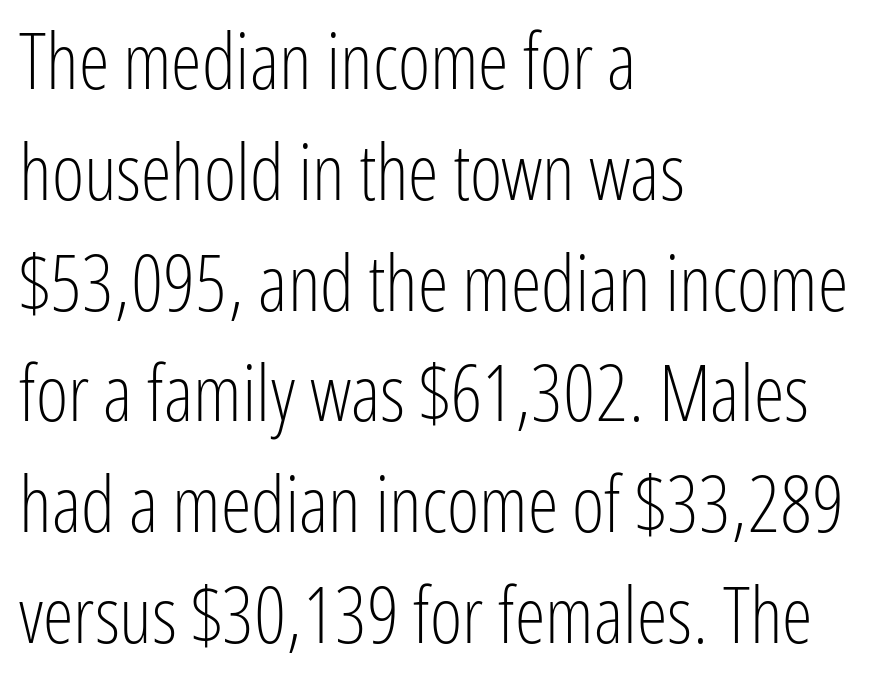
The image shows 78 px light, condensed sans-serif type, upright; set left-aligned, normal line spacing (1.42x), normal letter spacing, not underlined; low stroke contrast and a medium x-height.
